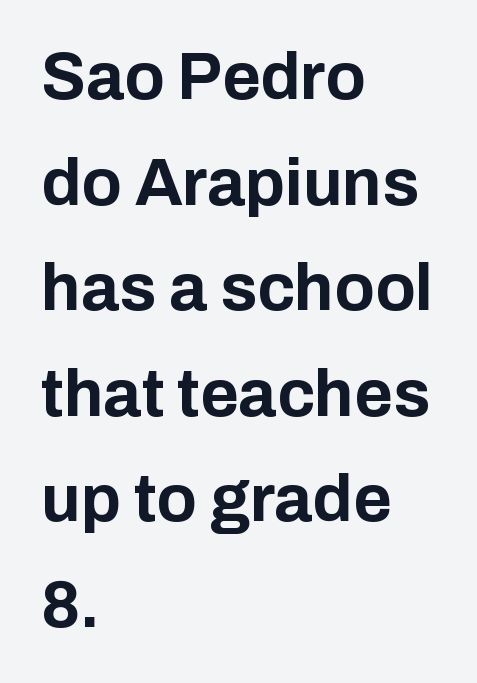
Q: Is the text bold? A: Yes.
Q: Is the text italic (slanted)? A: No, it is upright.
Q: Is the typeface a serif or a sans-serif typeface? A: Sans-serif.
Q: Is the text underlined? A: No.
Q: How is the paragraph aligned? A: Left-aligned.
Q: Is the spacing between letters normal or unusually wide? A: Normal.
Q: Is the spacing between lines tight, normal or loose? A: Normal.
Q: Width (condensed, normal, or wide)? A: Normal.
Q: Stroke contrast? A: Low.
Q: x-height? A: Medium.
Q: Monospaced? A: No.
